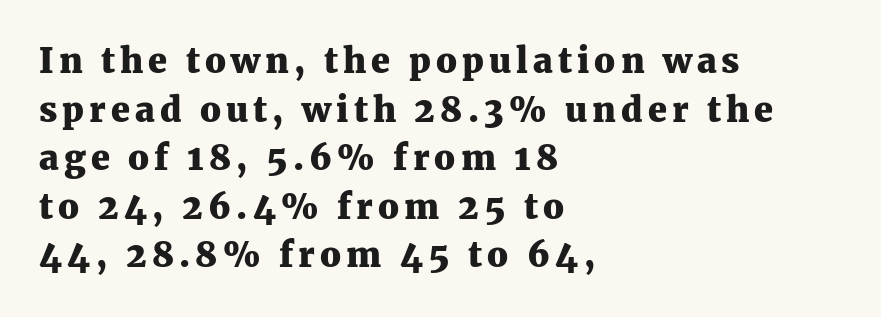
Note the varied advance widths — an 'i' is clearly narrower than an 'm'. Visually the block forms a straight wall on the left and a jagged coastline on the right. In terms of letterform style, serifs are clearly present. The line-height multiplier appears to be the usual default. A roman cut, with each character standing at attention.
